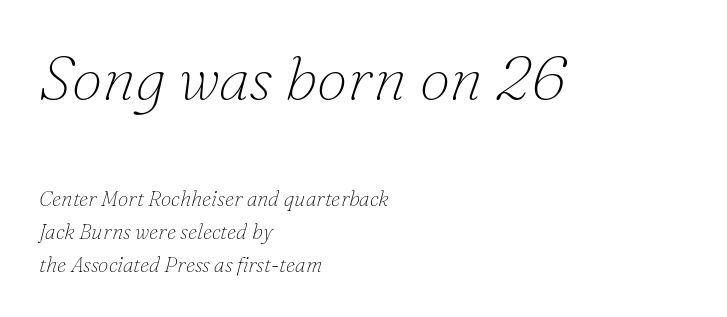
In terms of letterform style, serifs are clearly present. Baseline-to-baseline distance is the conventional proportion of letter height. Rendered with sloped, italic letterforms. Visually the block forms a straight wall on the left and a jagged coastline on the right. These lines keep a tight, regular rhythm from letter to letter.
